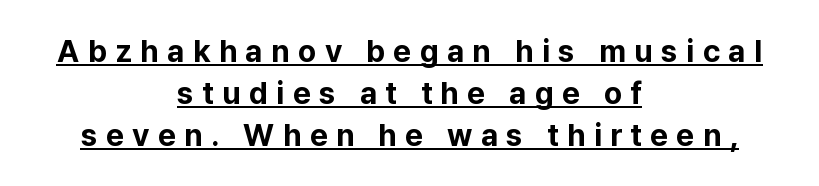
{"serif": "no", "italic": "no", "bold": "yes", "weight": "bold", "width": "normal", "stroke_contrast": "low", "x_height": "medium", "monospaced": "no", "underline": "yes", "align": "center", "line_spacing": "normal", "line_spacing_ratio": 1.35, "letter_spacing": "wide", "letter_spacing_em": 0.27, "glyph_px": 31}
